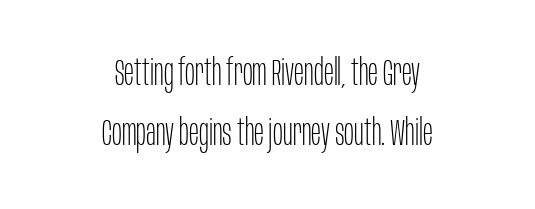
Weight: not bold — regular or lighter. Character widths vary here, with narrow letters taking less room than wide ones. Is there much room between lines? A standard amount, neither cramped nor airy. Leftover space on each line is divided equally before and after the words. Unlike a traditional serif, this face leaves its strokes unadorned. The gaps between neighbouring characters are ordinary and unremarkable.
